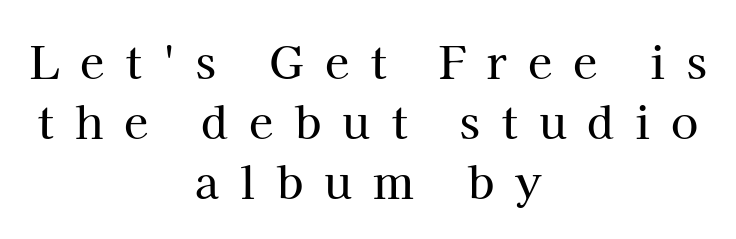
These lines are centered, leaving both edges ragged. Leading matches the norm, producing a regular column. The glyphs in this specimen are seriffed. You could not count columns in this text — the font is proportionally spaced. This sample uses an upright cut, with every glyph sitting square on the baseline. The rendering inserts visible extra space after every character.
